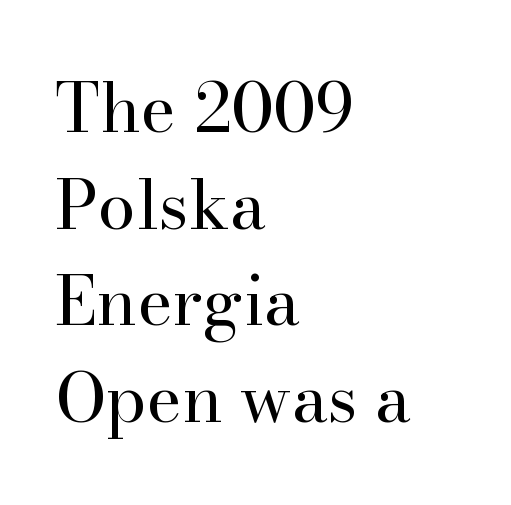
The image shows 68 px regular-weight serif type, upright; set left-aligned, normal line spacing (1.42x), normal letter spacing, not underlined; high stroke contrast and a small x-height.
